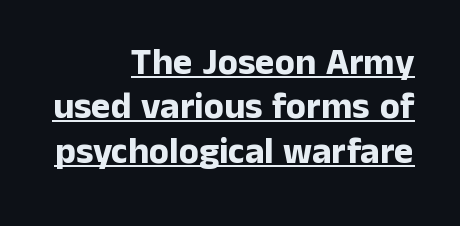
{"serif": "no", "italic": "no", "bold": "yes", "weight": "bold", "width": "normal", "stroke_contrast": "low", "x_height": "medium", "monospaced": "no", "underline": "yes", "align": "right", "line_spacing_ratio": 1.2, "letter_spacing": "normal", "letter_spacing_em": 0.0, "glyph_px": 37}
